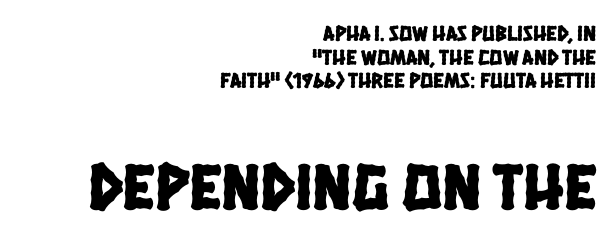
The image shows 66 px condensed sans-serif type; set right-aligned, tight line spacing (1.07x), normal letter spacing, not underlined; the second (bottom) block is 3.0x larger; low stroke contrast and a large x-height.
